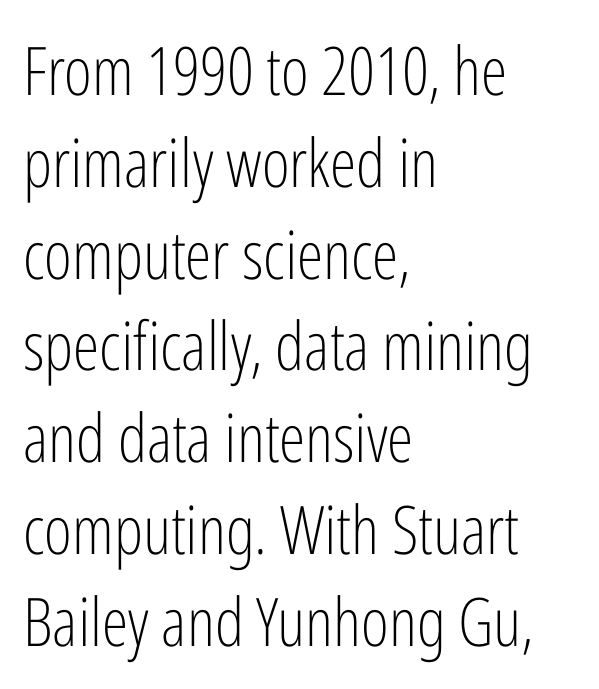
The image shows 67 px light, condensed sans-serif type, upright; set left-aligned, normal line spacing (1.37x), normal letter spacing, not underlined; low stroke contrast and a medium x-height.
